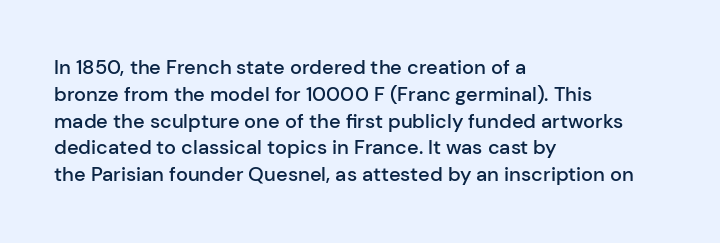
Q: Is the text bold? A: Semi-bold.
Q: Is the text italic (slanted)? A: No, it is upright.
Q: Is the text underlined? A: No.
Q: How is the paragraph aligned? A: Left-aligned.
Q: Is the spacing between letters normal or unusually wide? A: Normal.
Q: Is the spacing between lines tight, normal or loose? A: Normal.
